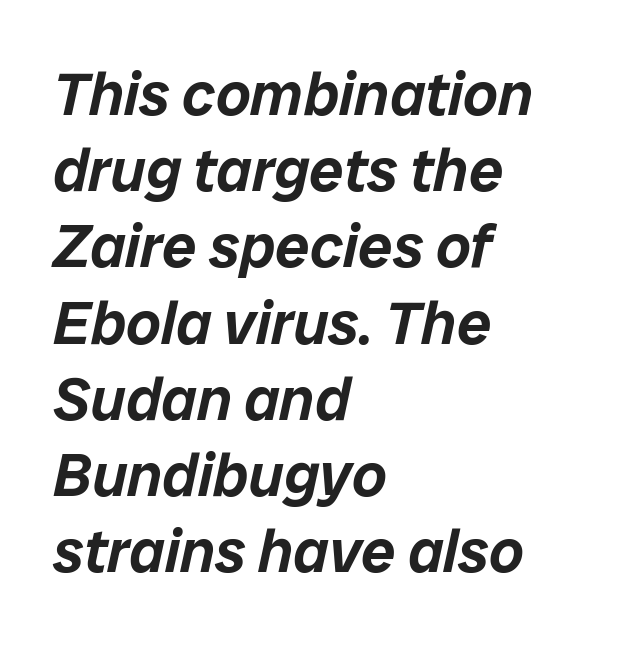
The image shows 61 px text type, italic (leaning right); set left-aligned, normal line spacing (1.25x), normal letter spacing, not underlined; low stroke contrast and a medium x-height.
